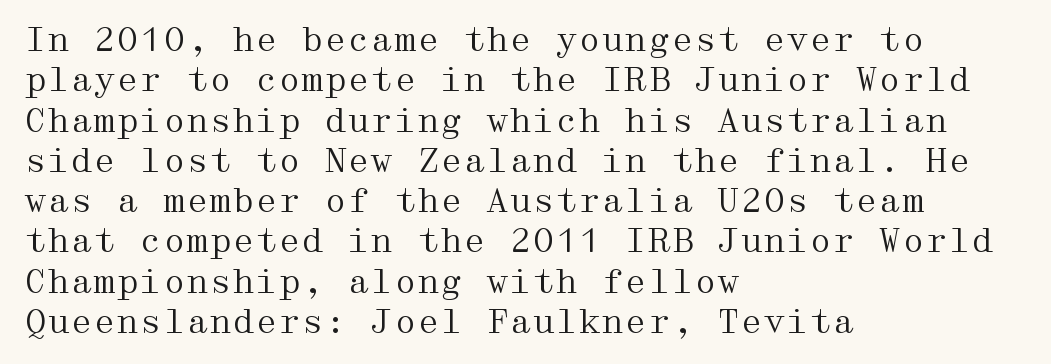
Every row of glyphs begins at an identical x-position on the left. Is the stroke heavy? The answer is a plain regular-or-lighter. The area under the type is left untouched. Does the lettering tilt? It doesn't — this is upright. This is serif lettering, the kind often seen in printed books.
